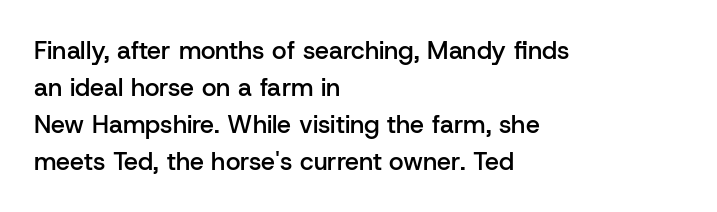
{"italic": "no", "bold": "semi", "underline": "no", "align": "left", "line_spacing": "normal", "line_spacing_ratio": 1.48, "letter_spacing": "normal", "letter_spacing_em": 0.0, "glyph_px": 25}
